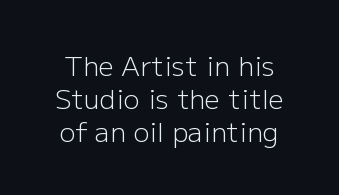
Q: Is the text bold? A: No.
Q: Is the text italic (slanted)? A: No, it is upright.
Q: Is the text underlined? A: No.
Q: Is the spacing between letters normal or unusually wide? A: Normal.
